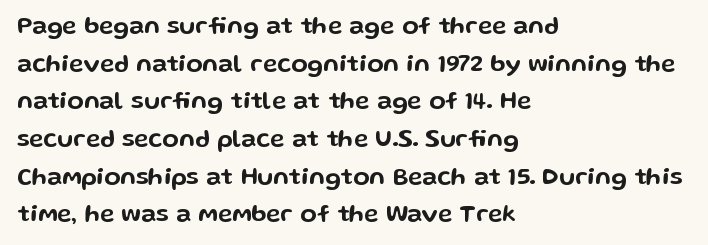
{"italic": "no", "underline": "no", "align": "left", "line_spacing": "normal", "line_spacing_ratio": 1.57, "letter_spacing": "normal", "letter_spacing_em": 0.0, "glyph_px": 24}
